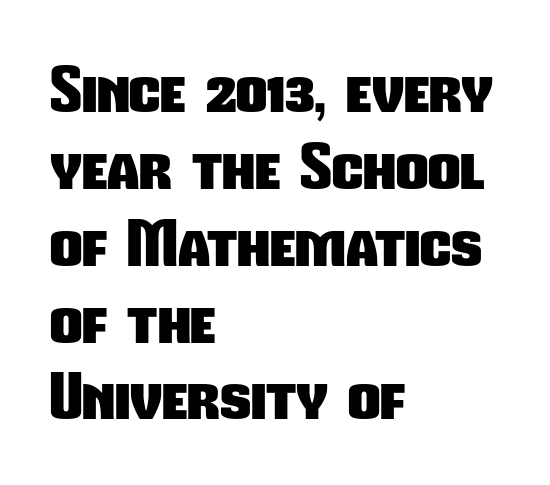
The image shows 63 px heavy, condensed sans-serif type; set left-aligned, line spacing 1.22x, normal letter spacing, not underlined; low stroke contrast and a medium x-height.
